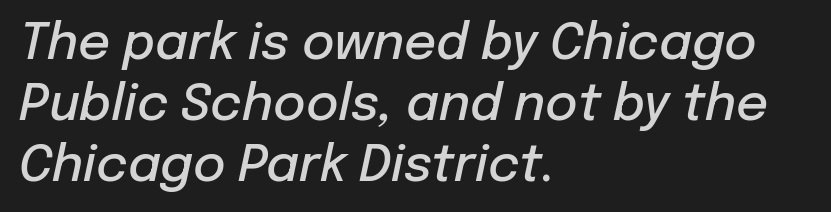
The image shows 50 px semibold type, italic (leaning right); set left-aligned, line spacing 1.22x, normal letter spacing, not underlined; low stroke contrast and a medium x-height.
